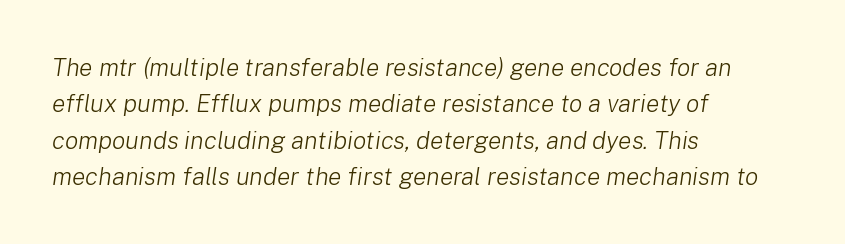
The image shows 25 px text type, italic (leaning right); set left-aligned, normal line spacing (1.46x), normal letter spacing, not underlined.
